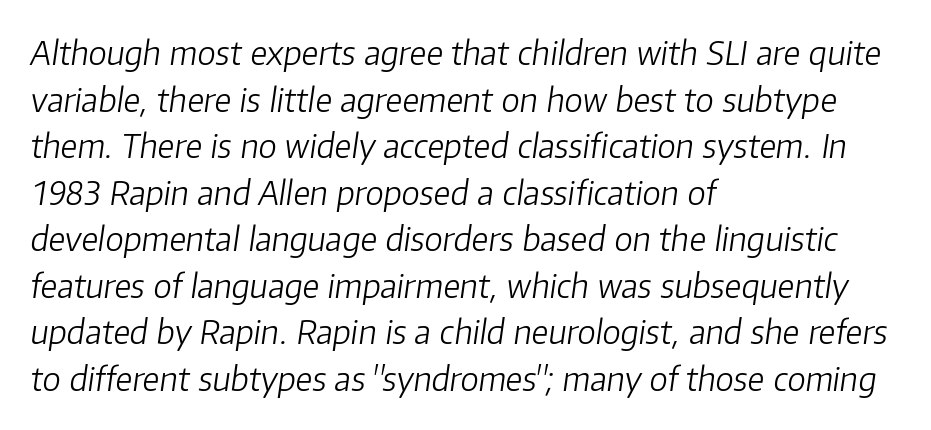
Q: Is the text bold? A: No.
Q: Is the text italic (slanted)? A: Yes, it leans right by about 8 degrees.
Q: Is the text underlined? A: No.
Q: How is the paragraph aligned? A: Left-aligned.
Q: Is the spacing between letters normal or unusually wide? A: Normal.
Q: Is the spacing between lines tight, normal or loose? A: Normal.
Q: Width (condensed, normal, or wide)? A: Normal.
Q: Stroke contrast? A: Low.
Q: x-height? A: Medium.
Q: Monospaced? A: No.
